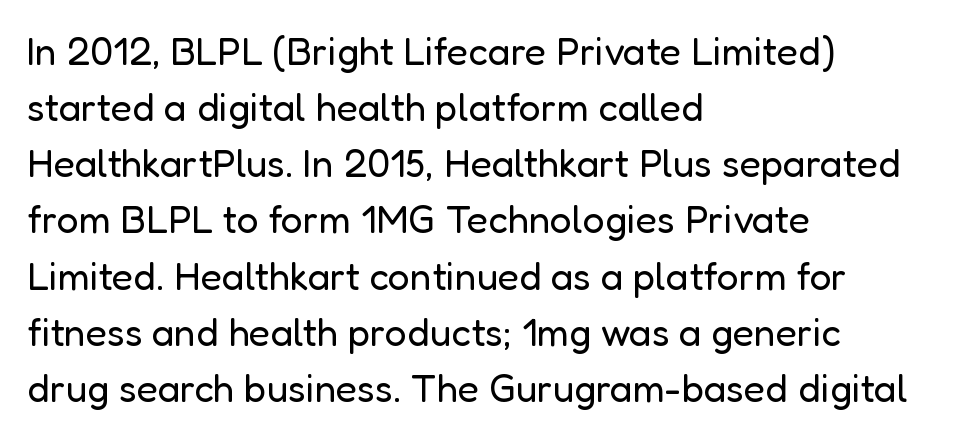
Varying glyph widths throughout — classic text-font behaviour. This is not heavy type; no bold has been used. Observe the absence of serifs on each vertical stroke in this sample. Beneath every word, the page is bare. Compared with typical paragraphs, the rows here are spaced about the same. The paragraph shown leans on its left margin.
